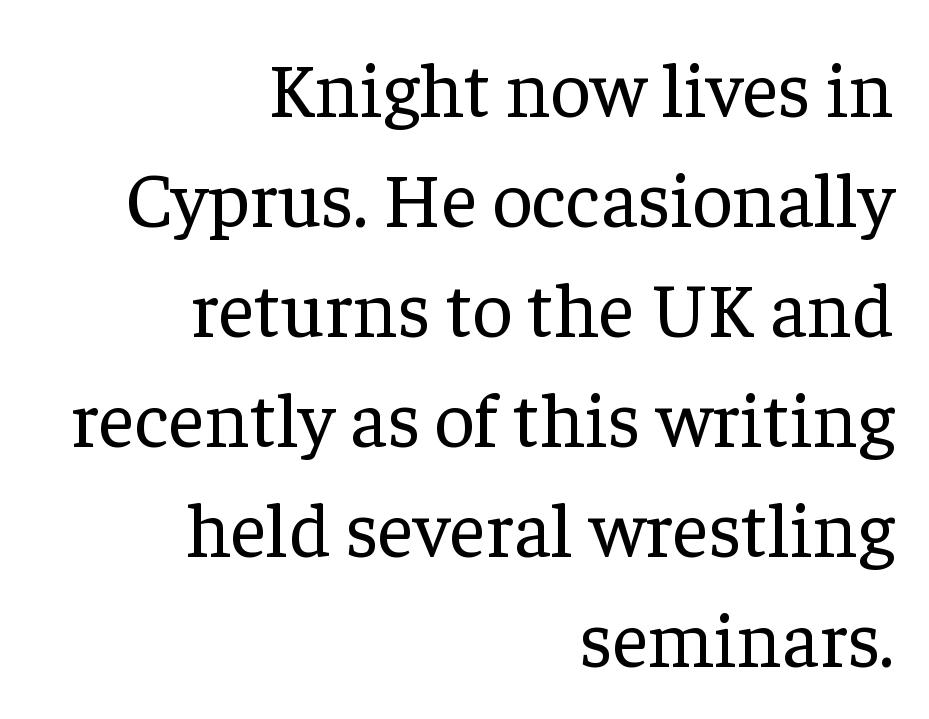
{"serif": "yes", "italic": "no", "bold": "no", "weight": "regular", "width": "normal", "stroke_contrast": "low", "x_height": "medium", "monospaced": "no", "underline": "no", "align": "right", "line_spacing": "normal", "line_spacing_ratio": 1.41, "letter_spacing": "normal", "letter_spacing_em": 0.0, "glyph_px": 78}
